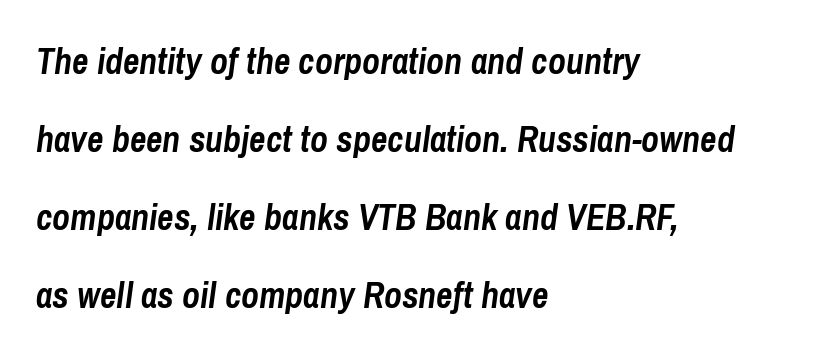
The image shows 36 px semibold, condensed type, italic (leaning right); set left-aligned, loose line spacing (2.17x), normal letter spacing, not underlined; low stroke contrast and a medium x-height.
